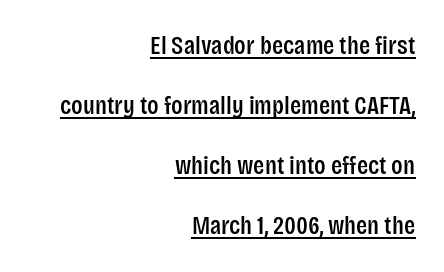
The image shows 26 px text type, upright; set right-aligned, loose line spacing (2.31x), normal letter spacing, underlined.
